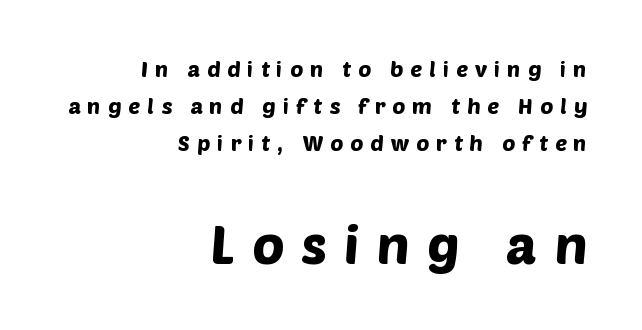
The image shows 54 px sans-serif type; set right-aligned, normal line spacing (1.69x), unusually wide letter spacing (+0.32 em), not underlined; the second (bottom) block is 2.45x larger; low stroke contrast and a large x-height.
